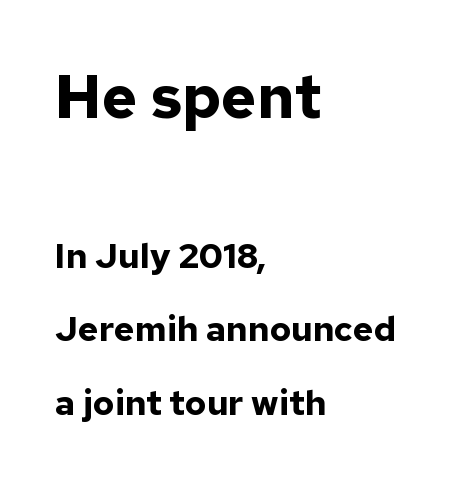
The image shows 61 px bold sans-serif type, upright; set left-aligned, loose line spacing (2.1x), normal letter spacing, not underlined; the first (top) block is 1.74x larger; low stroke contrast and a medium x-height.
